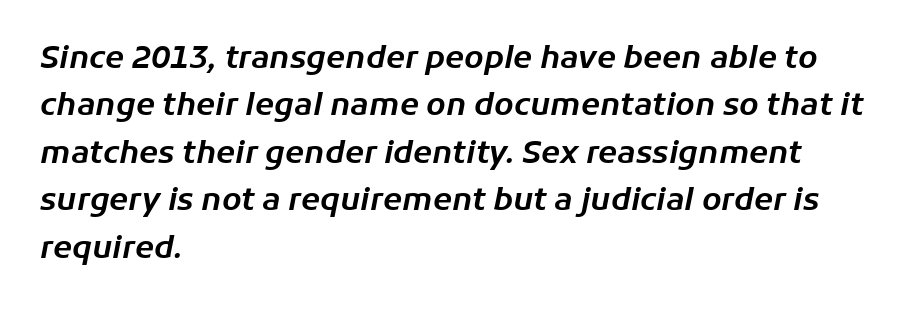
The image shows 31 px text type, italic (leaning right); set left-aligned, normal line spacing (1.53x), normal letter spacing, not underlined; low stroke contrast and a medium x-height.
